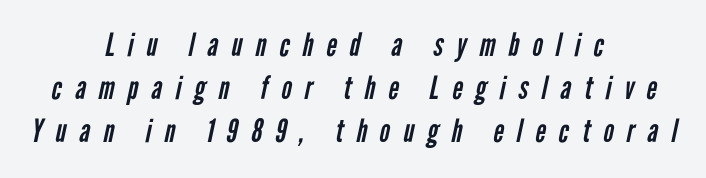
{"serif": "no", "bold": "no", "weight": "regular", "width": "condensed", "stroke_contrast": "low", "x_height": "medium", "monospaced": "no", "underline": "no", "align": "center", "line_spacing": "normal", "line_spacing_ratio": 1.35, "letter_spacing": "wide", "letter_spacing_em": 0.41, "glyph_px": 32}
